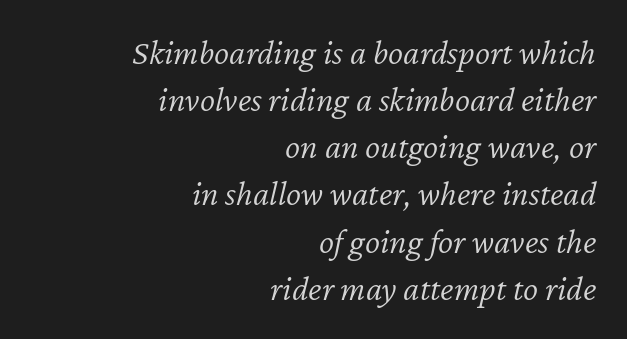
These lines sit exactly where default settings would place them. Type without underlining. Proportional: the letters do not fall into vertical columns. Unbolded letterforms with no extra heft.
